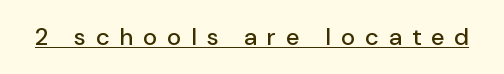
Emphasis is given by a line drawn under the lettering. The lettering stays uniformly vertical, giving the passage a roman look. This sample uses expanded letter spacing, leaving extra air between glyphs.
